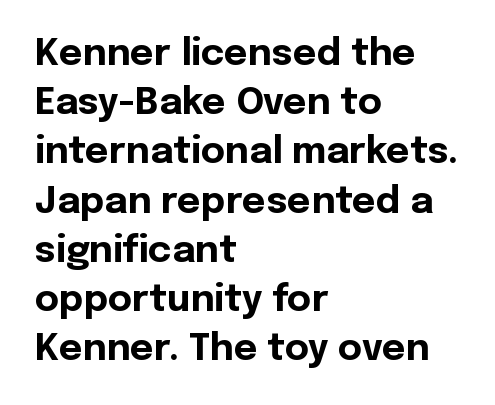
Stroke thickness is high; the sample reads as a true bold. Line beginnings align vertically; line endings do not. Any mark beneath the type? The region is blank. Glyph-to-glyph distance matches everyday printed text. The block of text has a typical density, with ordinary space between rows. Proportional: the letters do not fall into vertical columns.
